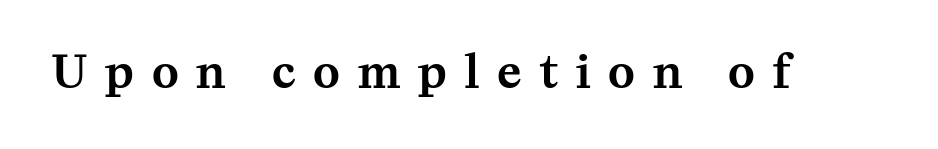
Q: Is the text italic (slanted)? A: No, it is upright.
Q: Is the typeface a serif or a sans-serif typeface? A: Serif.
Q: Is the text underlined? A: No.
Q: Is the spacing between letters normal or unusually wide? A: Unusually wide.
Q: Width (condensed, normal, or wide)? A: Normal.
Q: Stroke contrast? A: Medium.
Q: x-height? A: Medium.
Q: Monospaced? A: No.
